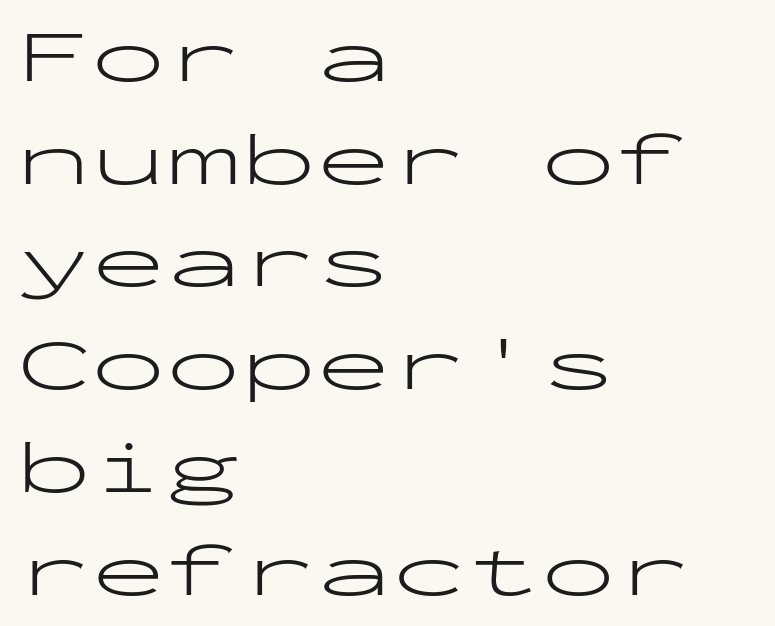
{"serif": "no", "italic": "no", "bold": "no", "weight": "light", "width": "wide", "stroke_contrast": "low", "x_height": "medium", "monospaced": "yes", "underline": "no", "align": "left", "line_spacing": "normal", "line_spacing_ratio": 1.37, "letter_spacing": "normal", "letter_spacing_em": 0.0, "glyph_px": 75}
